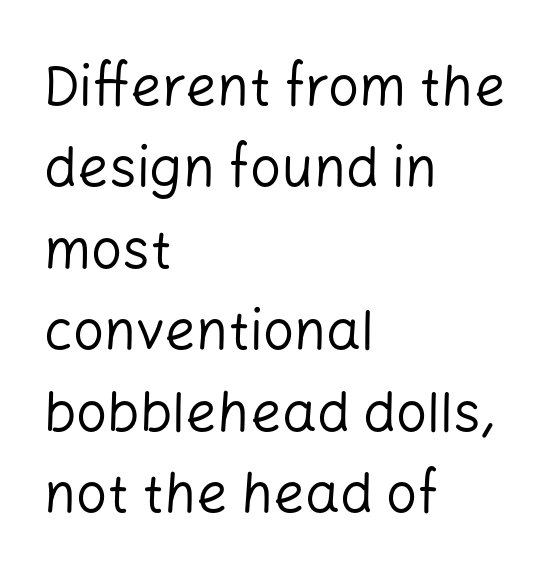
The image shows 55 px regular-weight sans-serif type, upright; set left-aligned, normal line spacing (1.48x), normal letter spacing, not underlined; low stroke contrast and a medium x-height.
